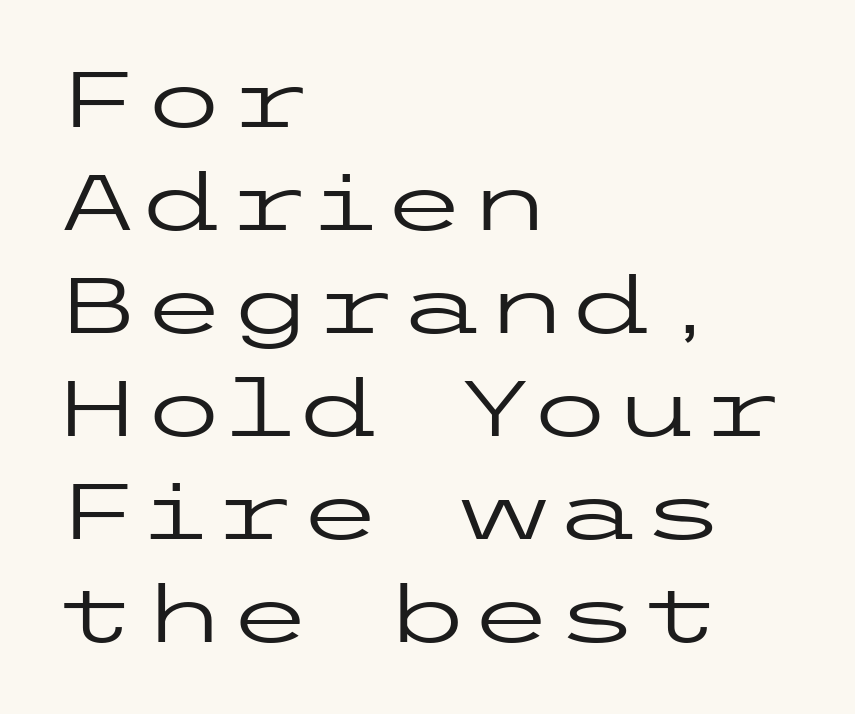
Q: Is the text bold? A: No.
Q: Is the text italic (slanted)? A: No, it is upright.
Q: Is the typeface a serif or a sans-serif typeface? A: Sans-serif.
Q: Is the text underlined? A: No.
Q: How is the paragraph aligned? A: Left-aligned.
Q: Is the spacing between letters normal or unusually wide? A: Normal.
Q: Is the spacing between lines tight, normal or loose? A: Normal.
Q: Width (condensed, normal, or wide)? A: Wide.
Q: Stroke contrast? A: Low.
Q: x-height? A: Medium.
